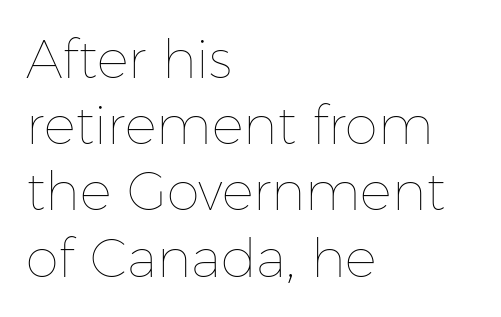
Spacing between characters is what you'd get straight out of the box. One-word summary of the alignment: left. These glyphs show unthickened strokes, regular width or finer. Here the designer chose a conventional face with non-uniform glyph widths.
